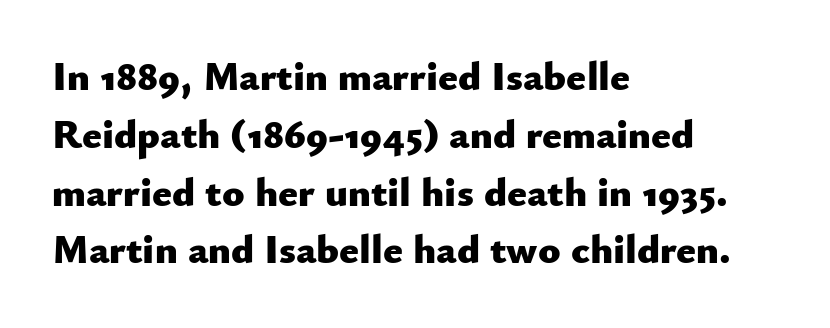
The characters display no serif detailing; their extremities are plain. Words float on clear page, feet unadorned. Thick stems and heavy bowls — unmistakably bold. The passage shown has conventional tracking throughout.
